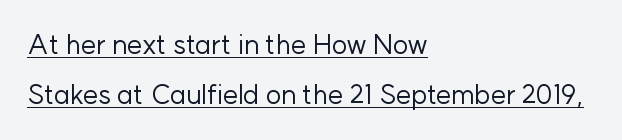
Q: Is the text bold? A: No.
Q: Is the text italic (slanted)? A: No, it is upright.
Q: Is the text underlined? A: Yes.
Q: How is the paragraph aligned? A: Left-aligned.
Q: Is the spacing between letters normal or unusually wide? A: Normal.
